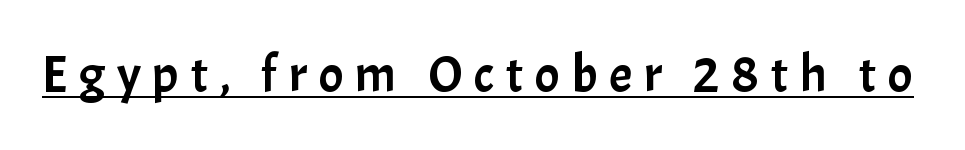
{"serif": "no", "italic": "no", "width": "normal", "stroke_contrast": "low", "x_height": "medium", "monospaced": "no", "underline": "yes", "letter_spacing": "wide", "letter_spacing_em": 0.22, "glyph_px": 52}
